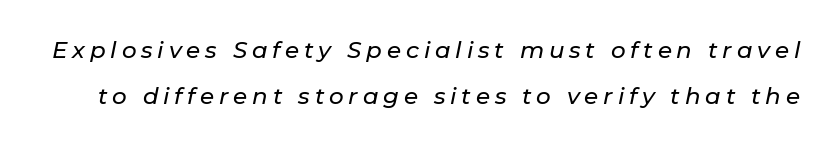
Students, observe: this is what heavily led, spacious text looks like. The letters are slanted; this is an italic face. The passage shown has open, widely tracked lettering throughout. Glance below the letters and you will spot only blank space.
